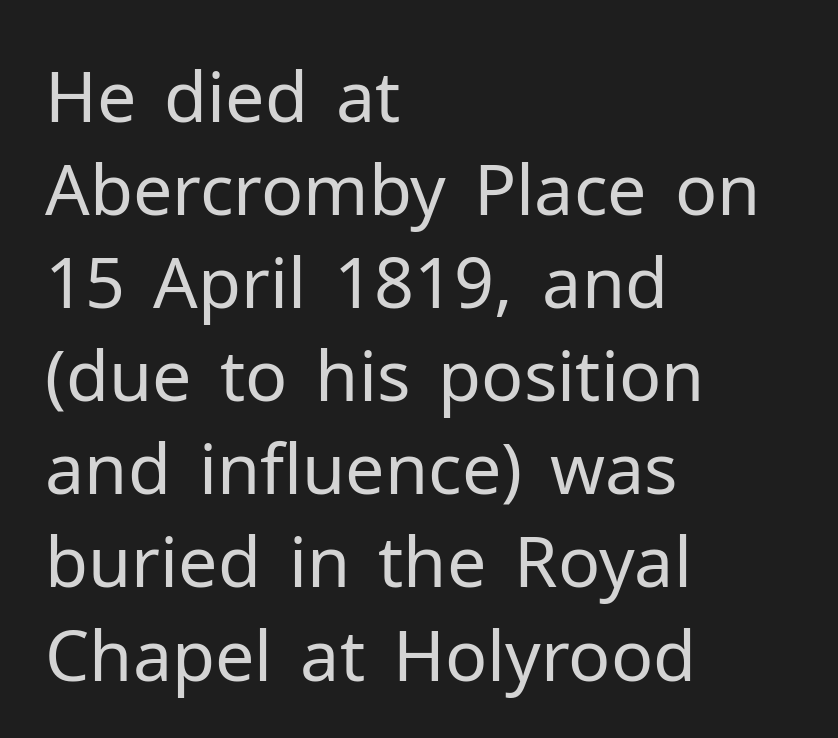
{"serif": "no", "italic": "no", "bold": "no", "weight": "regular", "width": "normal", "stroke_contrast": "low", "x_height": "medium", "monospaced": "no", "underline": "no", "align": "left", "line_spacing": "normal", "line_spacing_ratio": 1.33, "letter_spacing": "normal", "letter_spacing_em": 0.0, "glyph_px": 70}
